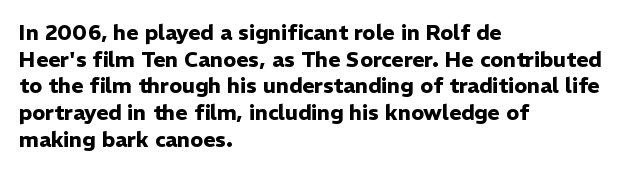
Honestly, the row spacing looks completely unremarkable. Posture: upright roman. Plenty of ink on the page — the face is bold. Typeset ragged right — the left edge is the straight one.
